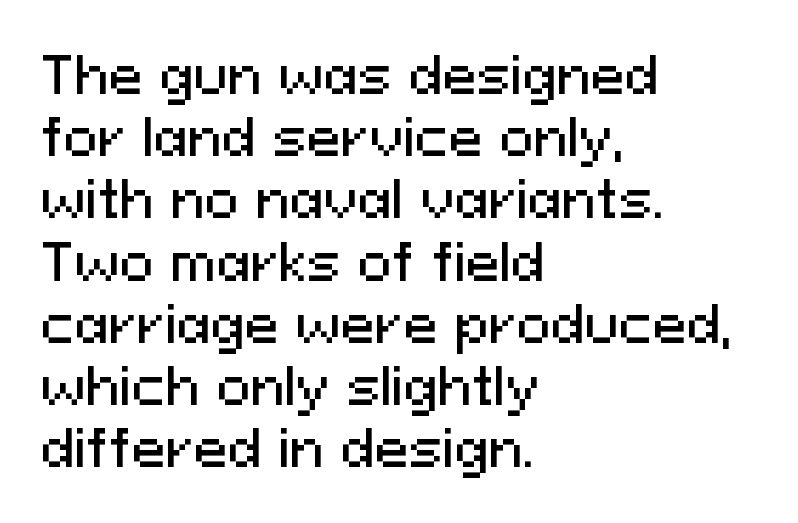
The image shows 51 px sans-serif type, upright; set left-aligned, line spacing 1.22x, normal letter spacing, not underlined; medium stroke contrast and a medium x-height.
